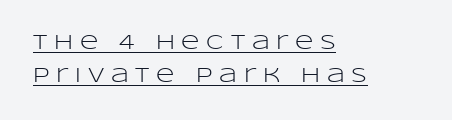
Q: Is the text bold? A: No.
Q: Is the text italic (slanted)? A: No, it is upright.
Q: Is the text underlined? A: Yes.
Q: How is the paragraph aligned? A: Left-aligned.
Q: Is the spacing between letters normal or unusually wide? A: Unusually wide.
Q: Is the spacing between lines tight, normal or loose? A: Normal.
